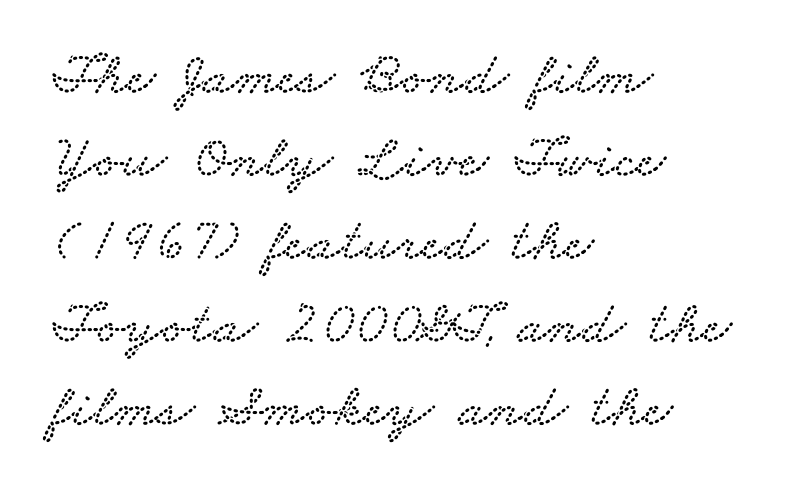
Q: Is the typeface a serif or a sans-serif typeface? A: Serif.
Q: Is the text underlined? A: No.
Q: How is the paragraph aligned? A: Left-aligned.
Q: Is the spacing between letters normal or unusually wide? A: Normal.
Q: Is the spacing between lines tight, normal or loose? A: Normal.
Q: Width (condensed, normal, or wide)? A: Wide.
Q: Stroke contrast? A: Low.
Q: x-height? A: Small.
Q: Monospaced? A: No.
